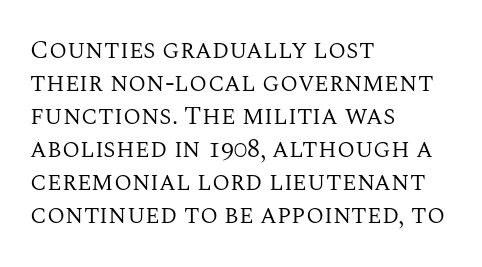
{"italic": "no", "bold": "no", "underline": "no", "align": "left", "line_spacing": "normal", "line_spacing_ratio": 1.27, "letter_spacing": "normal", "letter_spacing_em": 0.0, "glyph_px": 26}
